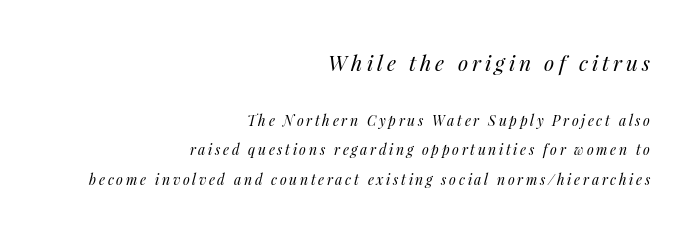
Q: Is the text bold? A: No.
Q: Is the text italic (slanted)? A: Yes, it leans right by about 14 degrees.
Q: Is the text underlined? A: No.
Q: How is the paragraph aligned? A: Right-aligned.
Q: Is the spacing between lines tight, normal or loose? A: Loose.
Q: Which block of text is set in a larger size, the first (top) or the second (bottom)? A: The first (top) one.
